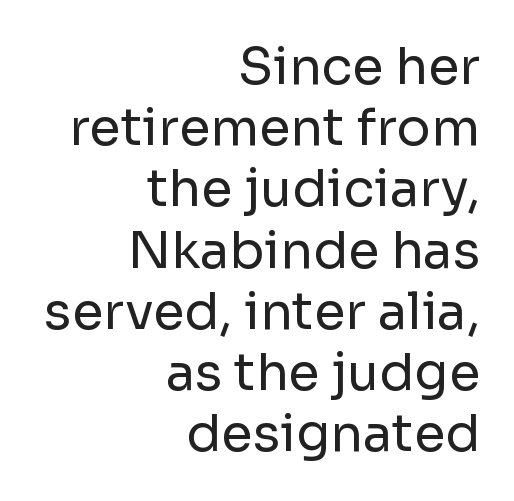
Q: Is the text bold? A: No.
Q: Is the text italic (slanted)? A: No, it is upright.
Q: Is the typeface a serif or a sans-serif typeface? A: Sans-serif.
Q: Is the text underlined? A: No.
Q: How is the paragraph aligned? A: Right-aligned.
Q: Is the spacing between letters normal or unusually wide? A: Normal.
Q: Width (condensed, normal, or wide)? A: Normal.
Q: Stroke contrast? A: Low.
Q: x-height? A: Medium.
Q: Monospaced? A: No.
